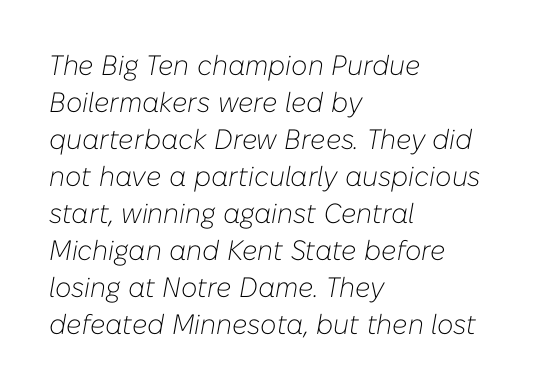
{"italic": "yes", "lean": "right", "slant_degrees": 10, "bold": "no", "weight": "light", "width": "normal", "stroke_contrast": "low", "x_height": "medium", "monospaced": "no", "underline": "no", "align": "left", "line_spacing": "normal", "line_spacing_ratio": 1.32, "letter_spacing": "normal", "letter_spacing_em": 0.0, "glyph_px": 28}
